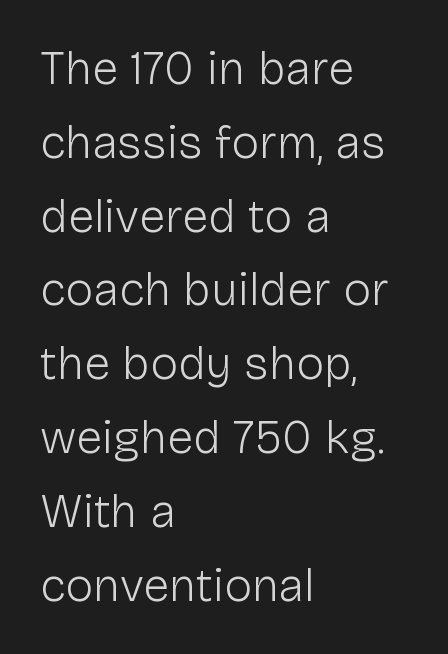
{"serif": "no", "italic": "no", "bold": "no", "weight": "light", "width": "normal", "stroke_contrast": "low", "x_height": "medium", "monospaced": "no", "underline": "no", "align": "left", "line_spacing": "normal", "line_spacing_ratio": 1.57, "letter_spacing": "normal", "letter_spacing_em": 0.0, "glyph_px": 47}
